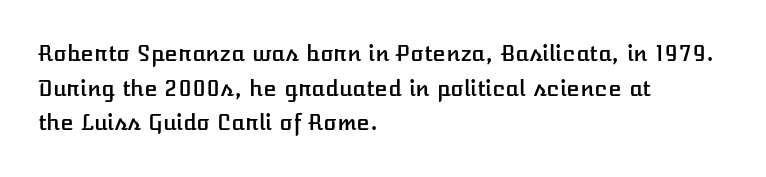
The setting favours the left margin, as ordinary paragraphs usually do. The letters stand straight up with perfectly vertical stems. Baseline-to-baseline distance is the conventional proportion of letter height. Beneath every word, the page is bare. Is the letter spacing exaggerated? No — it looks like the ordinary default.
